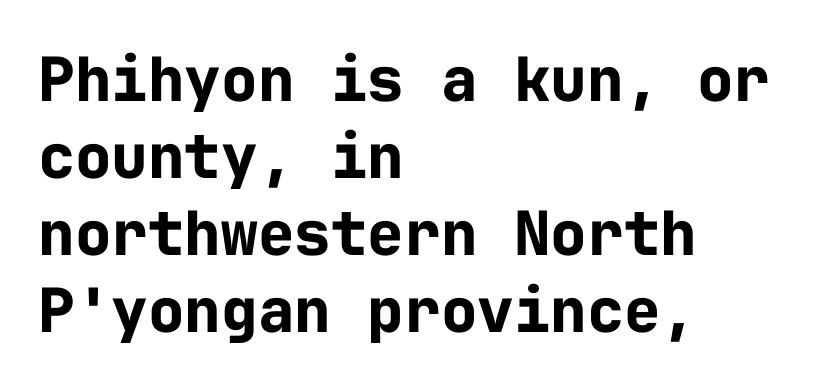
Q: Is the text bold? A: Yes.
Q: Is the text italic (slanted)? A: No, it is upright.
Q: Is the typeface a serif or a sans-serif typeface? A: Sans-serif.
Q: Is the text underlined? A: No.
Q: How is the paragraph aligned? A: Left-aligned.
Q: Is the spacing between letters normal or unusually wide? A: Normal.
Q: Is the spacing between lines tight, normal or loose? A: Normal.
Q: Width (condensed, normal, or wide)? A: Normal.
Q: Stroke contrast? A: Low.
Q: x-height? A: Medium.
Q: Monospaced? A: Yes.
